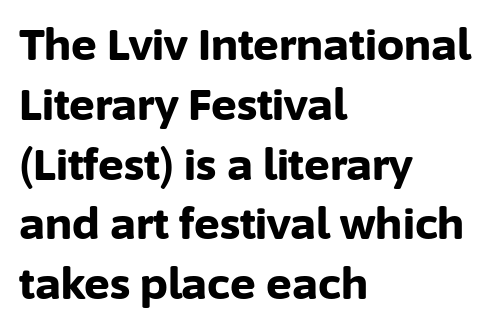
{"serif": "no", "italic": "no", "bold": "yes", "weight": "bold", "width": "normal", "stroke_contrast": "low", "x_height": "medium", "monospaced": "no", "underline": "no", "align": "left", "line_spacing": "normal", "line_spacing_ratio": 1.39, "letter_spacing": "normal", "letter_spacing_em": 0.0, "glyph_px": 43}
